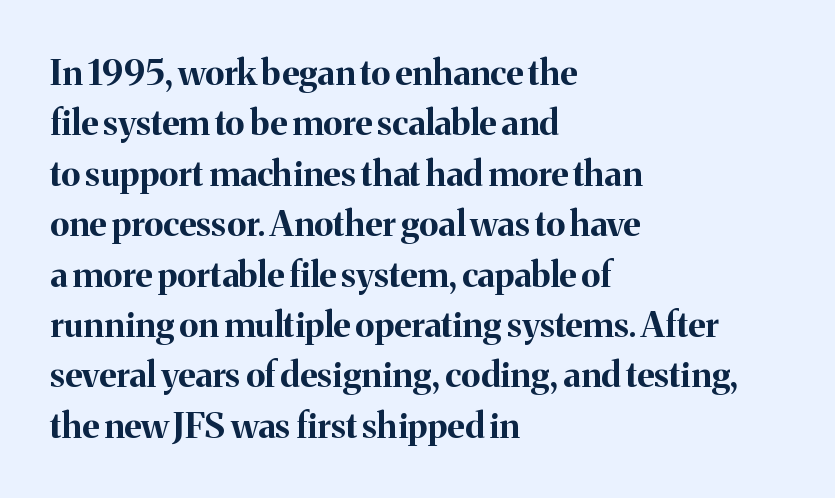
If you drew a line through each stem, it would be perfectly vertical. Line starts are locked; line ends wander. This sample has the flowing, uneven cadence of proportional lettering. The glyphs are unaccompanied by any horizontal stroke below them. The typeface chosen for these lines features serifs. Leading: standard.
